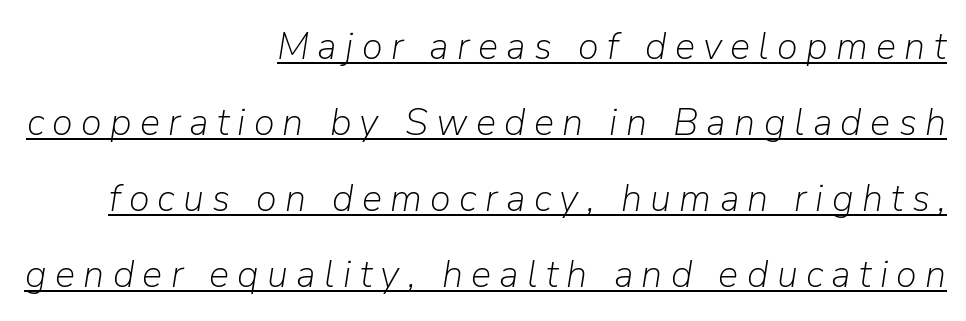
Is this a fixed-width face? No — the glyphs have proportional, varying widths. You can see a thin bar hugging the bottom of the glyphs. Yep, that's italic — everything's leaning. One-word summary of the alignment: right. Display-style spreading of the glyphs; the letterfit is very open. This is not heavy type; no bold has been used.
